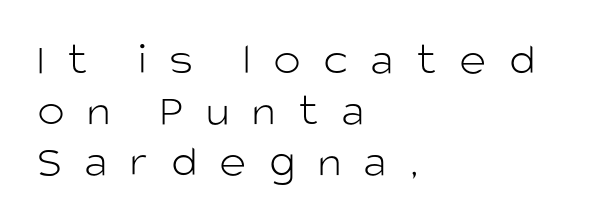
{"serif": "no", "italic": "no", "bold": "no", "weight": "light", "width": "normal", "stroke_contrast": "low", "x_height": "large", "monospaced": "no", "underline": "no", "align": "left", "line_spacing": "tight", "line_spacing_ratio": 1.11, "letter_spacing": "wide", "letter_spacing_em": 0.49, "glyph_px": 46}
